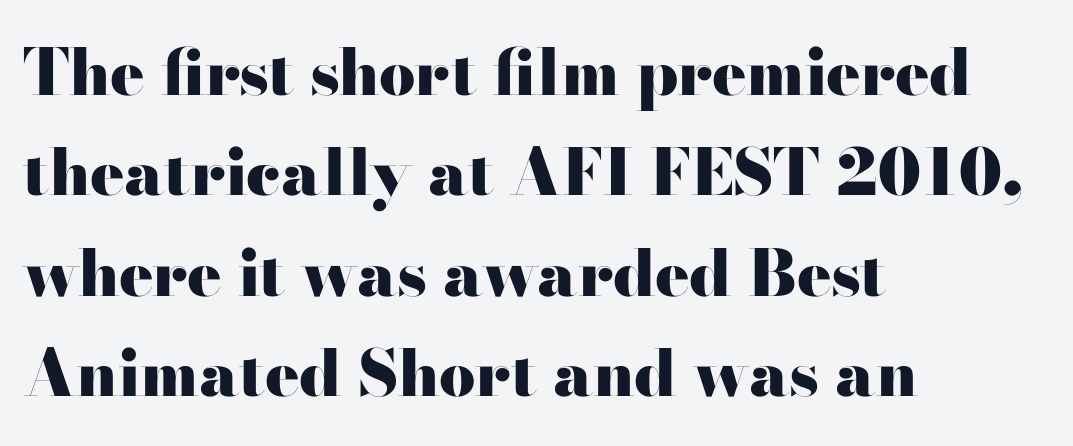
The image shows 64 px heavy, wide serif type, upright; set left-aligned, normal line spacing (1.57x), normal letter spacing, not underlined; high stroke contrast and a small x-height.
